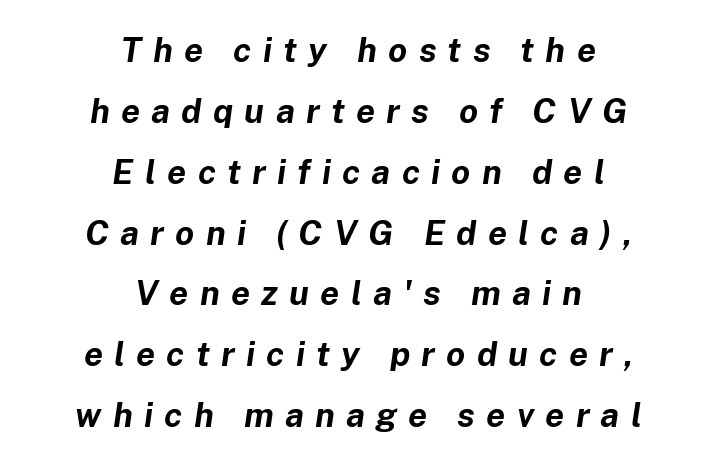
{"italic": "yes", "lean": "right", "slant_degrees": 8, "bold": "yes", "weight": "bold", "width": "normal", "stroke_contrast": "low", "x_height": "medium", "monospaced": "no", "underline": "no", "align": "center", "line_spacing_ratio": 1.79, "letter_spacing": "wide", "letter_spacing_em": 0.33, "glyph_px": 34}
